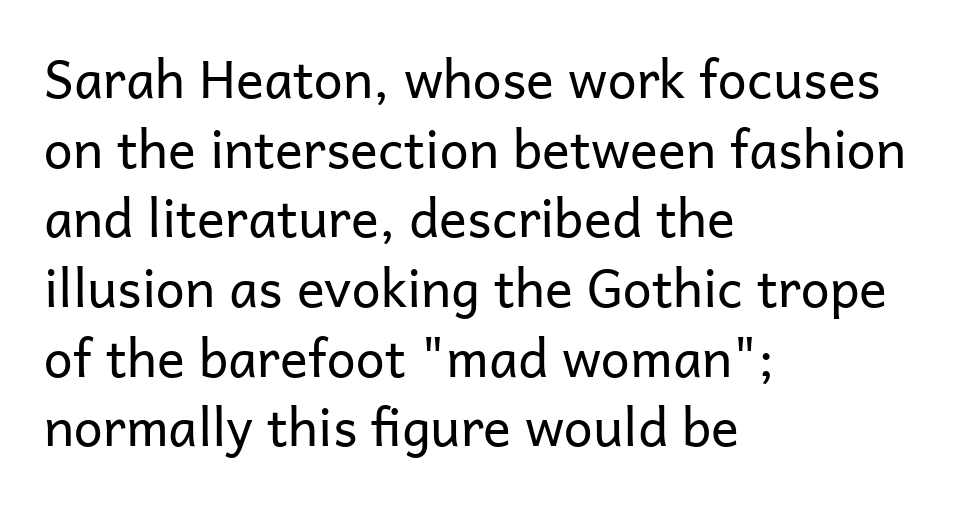
{"serif": "no", "italic": "no", "bold": "no", "weight": "regular", "width": "normal", "stroke_contrast": "low", "x_height": "medium", "monospaced": "no", "underline": "no", "align": "left", "line_spacing": "normal", "line_spacing_ratio": 1.34, "letter_spacing": "normal", "letter_spacing_em": 0.0, "glyph_px": 52}
